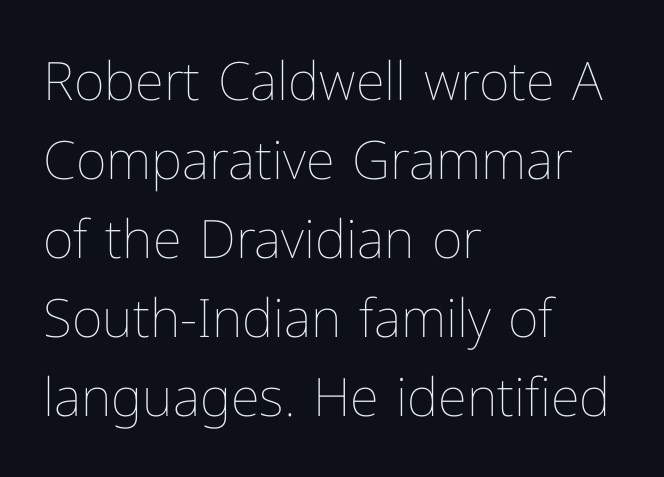
Q: Is the text bold? A: No.
Q: Is the text italic (slanted)? A: No, it is upright.
Q: Is the text underlined? A: No.
Q: How is the paragraph aligned? A: Left-aligned.
Q: Is the spacing between letters normal or unusually wide? A: Normal.
Q: Is the spacing between lines tight, normal or loose? A: Normal.
Q: Width (condensed, normal, or wide)? A: Normal.
Q: Stroke contrast? A: Low.
Q: x-height? A: Medium.
Q: Monospaced? A: No.
